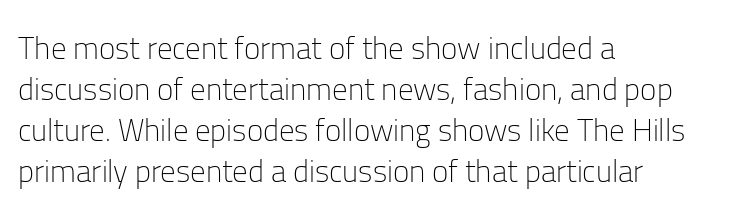
The image shows 31 px light sans-serif type, upright; set left-aligned, normal line spacing (1.32x), normal letter spacing, not underlined; low stroke contrast and a medium x-height.
